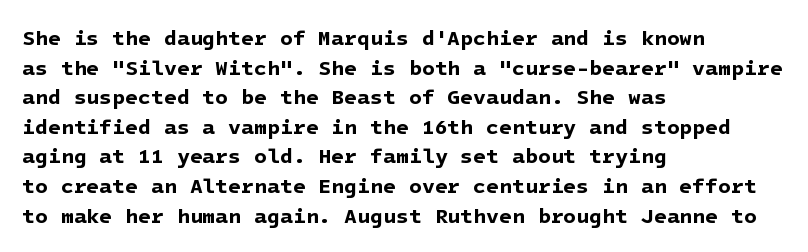
This sample uses plain, unmodified letter spacing. Plain, unruled lines of type. Notice how the passage keeps a crisp vertical edge on the left only. The line-height multiplier appears to be the usual default. You'd pick this weight for a headline — it's a proper bold.
